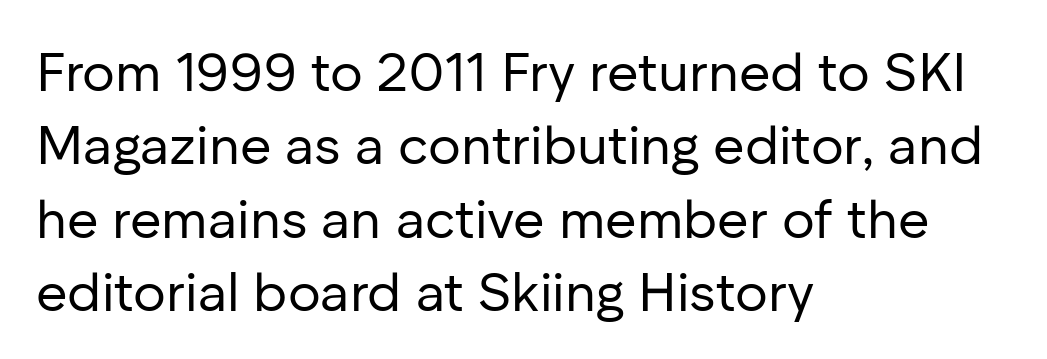
Rendered with straight, roman letterforms. Is there much room between lines? A standard amount, neither cramped nor airy. All the whitespace from short lines collects on the right. Type style note: lacks serifs.
